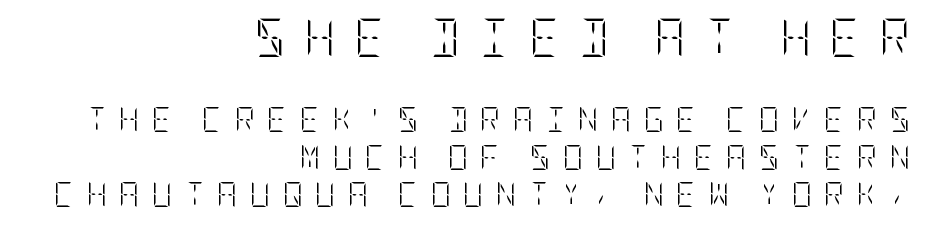
Q: Is the text bold? A: No.
Q: Is the text italic (slanted)? A: No, it is upright.
Q: Is the text underlined? A: No.
Q: How is the paragraph aligned? A: Right-aligned.
Q: Is the spacing between letters normal or unusually wide? A: Unusually wide.
Q: Is the spacing between lines tight, normal or loose? A: Normal.
Q: Which block of text is set in a larger size, the first (top) or the second (bottom)? A: The first (top) one.
Q: Width (condensed, normal, or wide)? A: Condensed.
Q: Stroke contrast? A: Low.
Q: x-height? A: Large.
